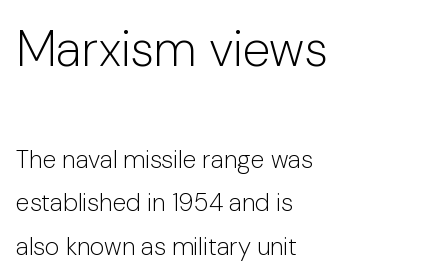
{"serif": "no", "italic": "no", "bold": "no", "weight": "light", "width": "normal", "stroke_contrast": "low", "x_height": "medium", "monospaced": "no", "underline": "no", "align": "left", "line_spacing_ratio": 1.74, "letter_spacing": "normal", "letter_spacing_em": 0.0, "larger_block": "first", "size_ratio": 2.0, "glyph_px": 50}
